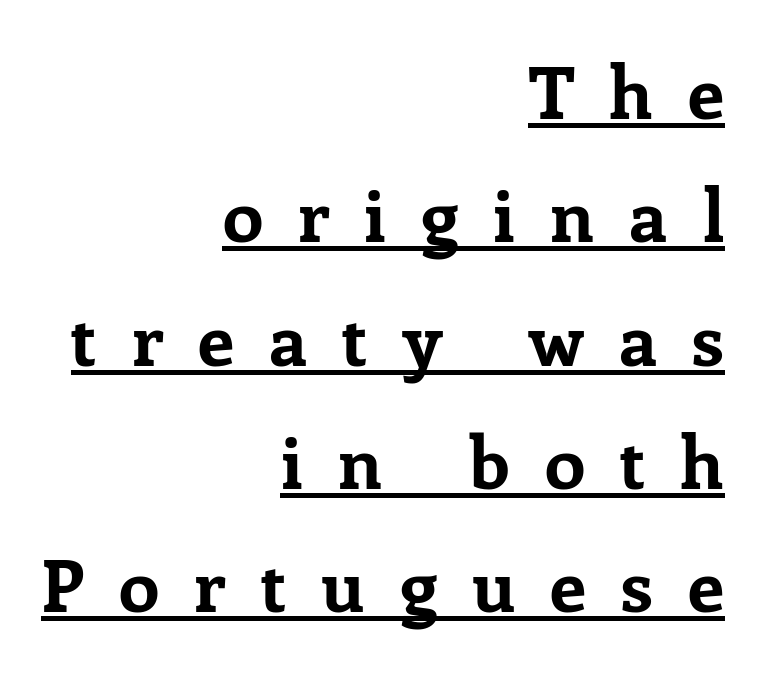
The image shows 73 px bold serif type, upright; set right-aligned, normal line spacing (1.69x), unusually wide letter spacing (+0.48 em), underlined; low stroke contrast and a medium x-height.
